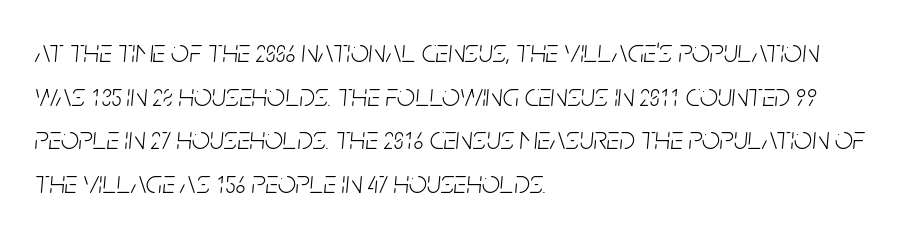
Q: Is the text bold? A: No.
Q: Is the text italic (slanted)? A: Yes, it leans right by about 5 degrees.
Q: Is the text underlined? A: No.
Q: How is the paragraph aligned? A: Left-aligned.
Q: Is the spacing between letters normal or unusually wide? A: Normal.
Q: Is the spacing between lines tight, normal or loose? A: Normal.
Q: Width (condensed, normal, or wide)? A: Condensed.
Q: Stroke contrast? A: Low.
Q: x-height? A: Large.
Q: Monospaced? A: No.
